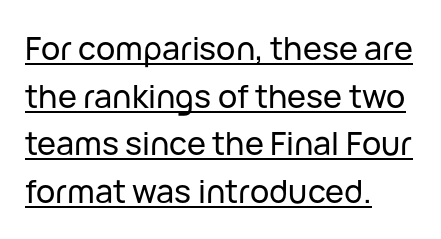
Q: Is the text italic (slanted)? A: No, it is upright.
Q: Is the typeface a serif or a sans-serif typeface? A: Sans-serif.
Q: Is the text underlined? A: Yes.
Q: How is the paragraph aligned? A: Left-aligned.
Q: Is the spacing between letters normal or unusually wide? A: Normal.
Q: Is the spacing between lines tight, normal or loose? A: Normal.
Q: Width (condensed, normal, or wide)? A: Normal.
Q: Stroke contrast? A: Low.
Q: x-height? A: Medium.
Q: Monospaced? A: No.
